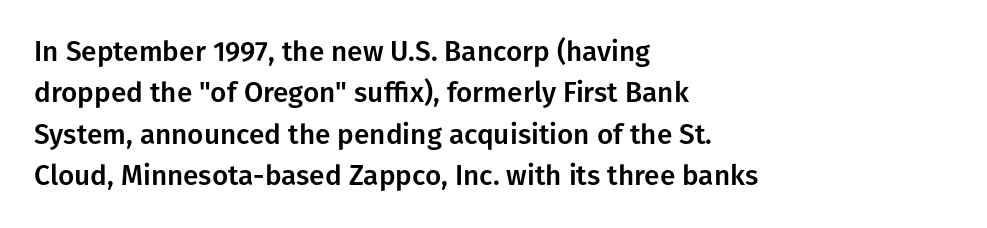
{"serif": "no", "italic": "no", "width": "normal", "stroke_contrast": "low", "x_height": "medium", "monospaced": "no", "underline": "no", "align": "left", "line_spacing": "normal", "line_spacing_ratio": 1.48, "letter_spacing": "normal", "letter_spacing_em": 0.0, "glyph_px": 28}
